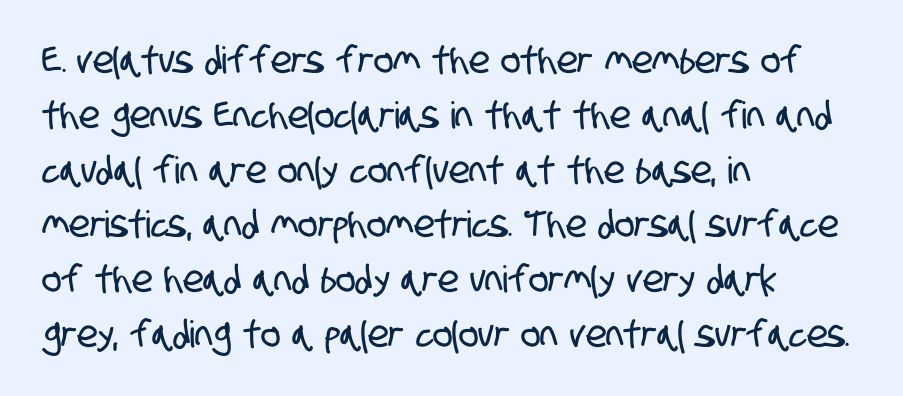
Here the designer chose a conventional face with non-uniform glyph widths. The baseline area is clear. Look at the tracking — it's just the regular setting, nothing added. These lines sit exactly where default settings would place them.
